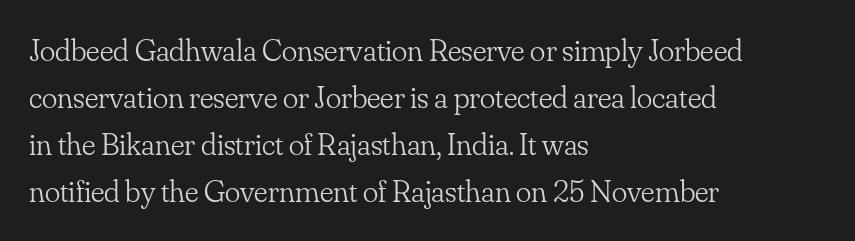
Small tapered or slab feet sit at the stroke ends, so this counts as serif. Does the leading feel generous? No, just average. Here the designer chose a conventional face with non-uniform glyph widths. Each word holds together tightly as a unit, with standard inter-letter gaps.
